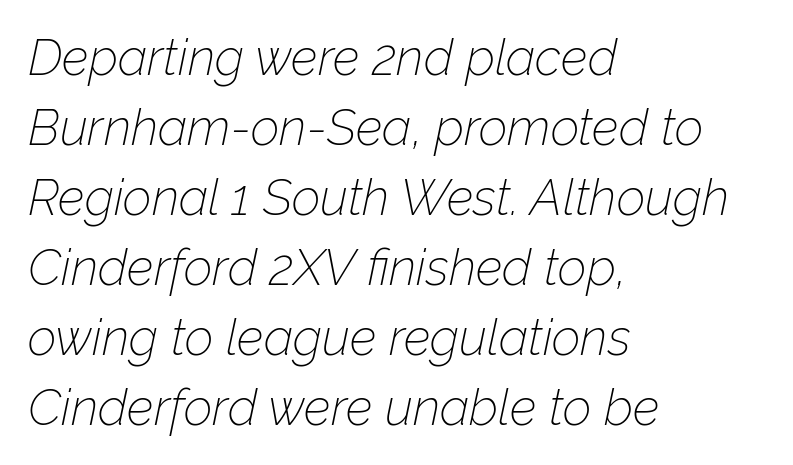
Q: Is the text bold? A: No.
Q: Is the text italic (slanted)? A: Yes, it leans right by about 12 degrees.
Q: Is the text underlined? A: No.
Q: How is the paragraph aligned? A: Left-aligned.
Q: Is the spacing between letters normal or unusually wide? A: Normal.
Q: Is the spacing between lines tight, normal or loose? A: Normal.
Q: Width (condensed, normal, or wide)? A: Normal.
Q: Stroke contrast? A: Low.
Q: x-height? A: Medium.
Q: Monospaced? A: No.
